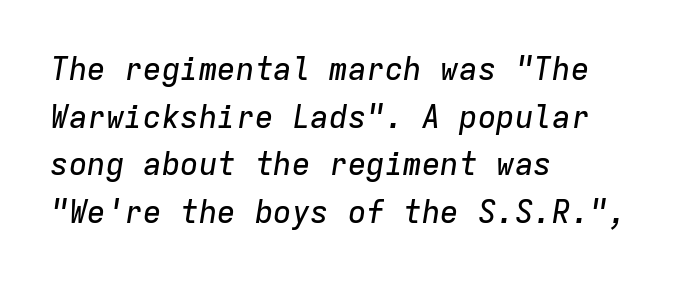
The image shows 31 px text type, italic (leaning right), monospaced; set left-aligned, normal line spacing (1.54x), normal letter spacing, not underlined; low stroke contrast and a medium x-height.
